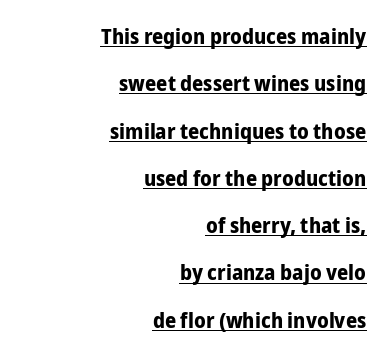
{"italic": "no", "bold": "yes", "underline": "yes", "align": "right", "line_spacing": "loose", "line_spacing_ratio": 2.15, "letter_spacing": "normal", "letter_spacing_em": 0.0, "glyph_px": 22}
